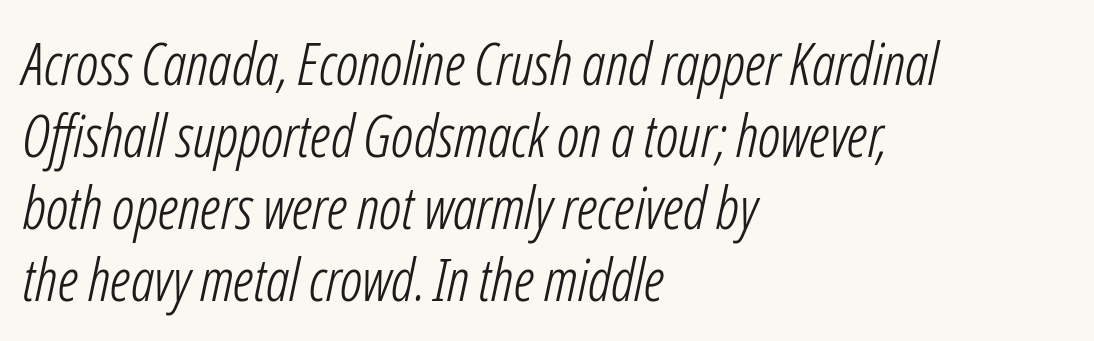
The paragraph shown leans on its left margin. In terms of letterspacing, this is plain default setting. A quiet, ordinary-to-light weight characterises the typeface. A clean baseline with only descenders dipping below it.
